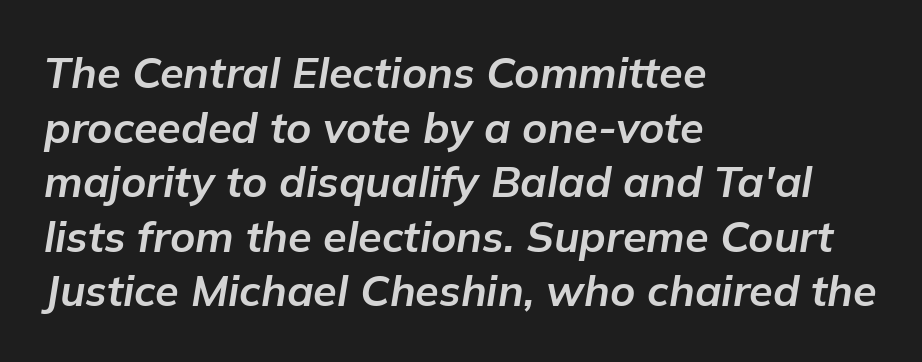
The image shows 43 px bold type, italic (leaning right); set left-aligned, normal line spacing (1.27x), normal letter spacing, not underlined; low stroke contrast and a medium x-height.
